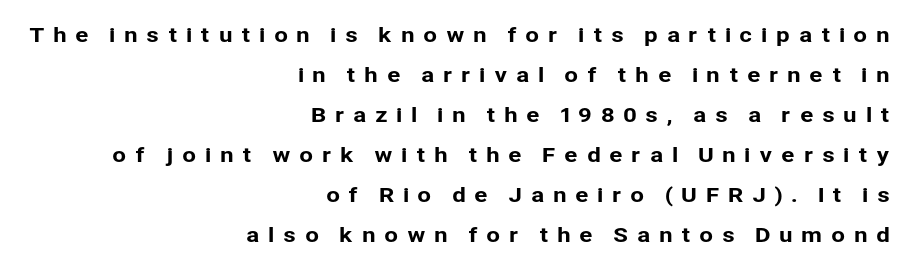
The face used here is rendered with a markedly widened letterfit. The ragged edge is on the left, which tells us the setting is flush right. A great deal of white space separates one row of letters from the next. Designer's note — italics off, roman on.
